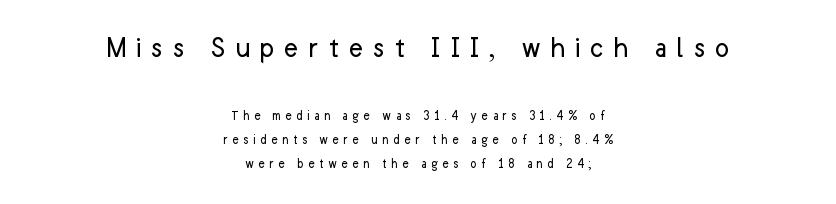
{"serif": "no", "italic": "no", "bold": "no", "weight": "regular", "width": "normal", "stroke_contrast": "low", "x_height": "medium", "monospaced": "no", "underline": "no", "align": "center", "line_spacing_ratio": 1.71, "letter_spacing": "wide", "letter_spacing_em": 0.3, "larger_block": "first", "size_ratio": 2.21, "glyph_px": 31}
